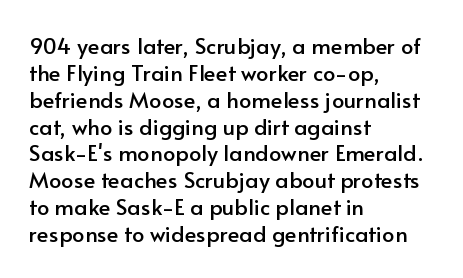
The image shows 22 px text type, upright; set left-aligned, line spacing 1.22x, normal letter spacing, not underlined.
